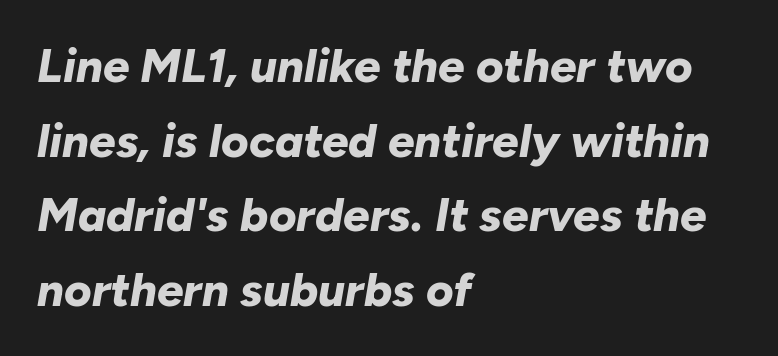
{"italic": "yes", "lean": "right", "slant_degrees": 10, "bold": "yes", "weight": "bold", "width": "normal", "stroke_contrast": "low", "x_height": "medium", "monospaced": "no", "underline": "no", "align": "left", "line_spacing": "normal", "line_spacing_ratio": 1.59, "letter_spacing": "normal", "letter_spacing_em": 0.0, "glyph_px": 47}
